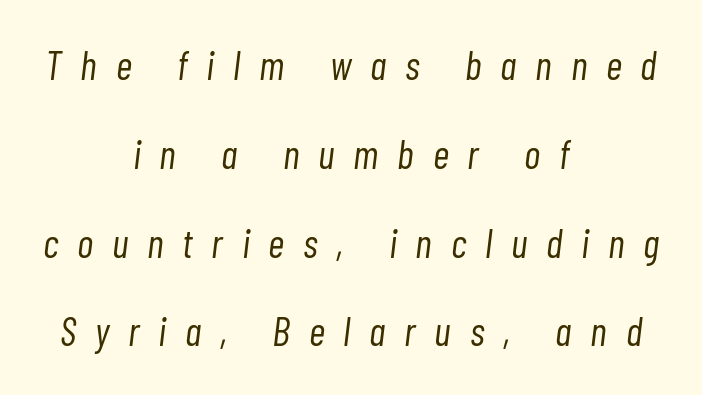
Layout note: lines centered. Style check: oblique. Glance below the letters and you will spot only blank space. You could not count columns in this text — the font is proportionally spaced. A quiet, ordinary-to-light weight characterises the typeface.
